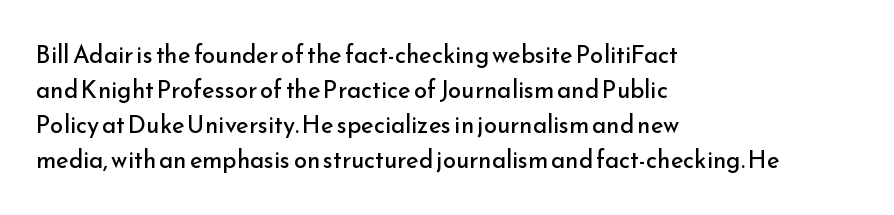
No word sits above an underline. This is the regular roman posture of the typeface. The lines in this sample share a left origin and differ only in where they stop. Successive baselines arrive at the customary interval.
